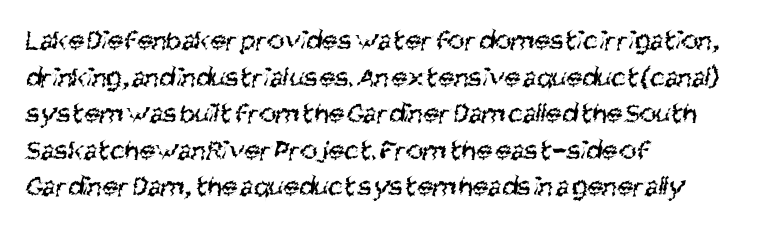
{"serif": "no", "bold": "no", "weight": "regular", "width": "condensed", "stroke_contrast": "medium", "x_height": "large", "monospaced": "no", "underline": "no", "align": "left", "line_spacing": "normal", "line_spacing_ratio": 1.26, "letter_spacing": "normal", "letter_spacing_em": 0.0, "glyph_px": 29}
